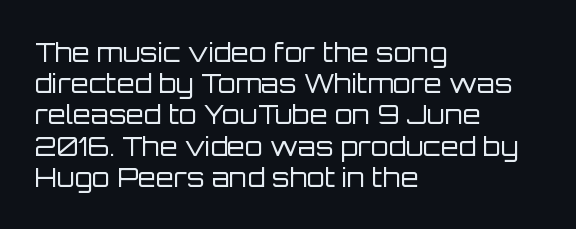
Q: Is the text bold? A: No.
Q: Is the text italic (slanted)? A: No, it is upright.
Q: Is the text underlined? A: No.
Q: How is the paragraph aligned? A: Left-aligned.
Q: Is the spacing between letters normal or unusually wide? A: Normal.
